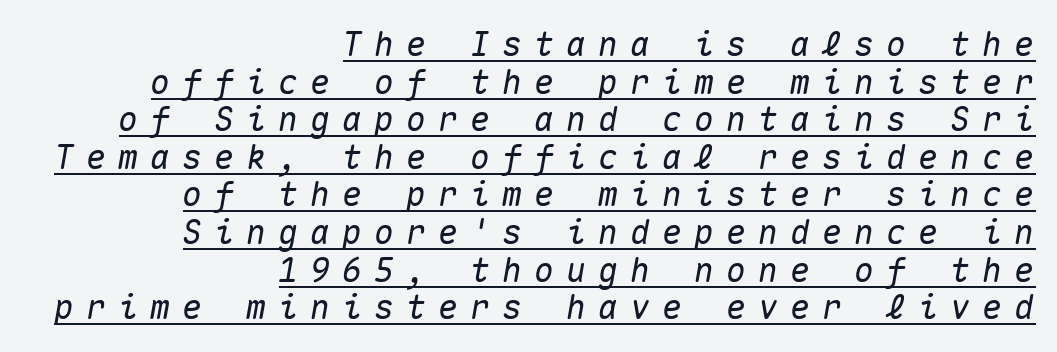
The image shows 33 px text type, italic (leaning right), monospaced; set right-aligned, tight line spacing (1.14x), unusually wide letter spacing (+0.37 em), underlined; medium stroke contrast and a medium x-height.
